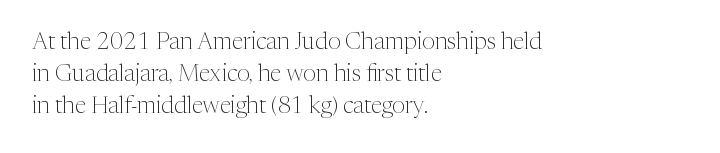
Q: Is the text bold? A: No.
Q: Is the text italic (slanted)? A: No, it is upright.
Q: Is the text underlined? A: No.
Q: How is the paragraph aligned? A: Left-aligned.
Q: Is the spacing between letters normal or unusually wide? A: Normal.
Q: Is the spacing between lines tight, normal or loose? A: Normal.
